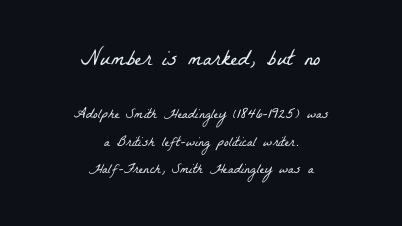
Q: Is the text bold? A: No.
Q: Is the text underlined? A: No.
Q: How is the paragraph aligned? A: Centered.
Q: Is the spacing between letters normal or unusually wide? A: Normal.
Q: Is the spacing between lines tight, normal or loose? A: Loose.
Q: Which block of text is set in a larger size, the first (top) or the second (bottom)? A: The first (top) one.
